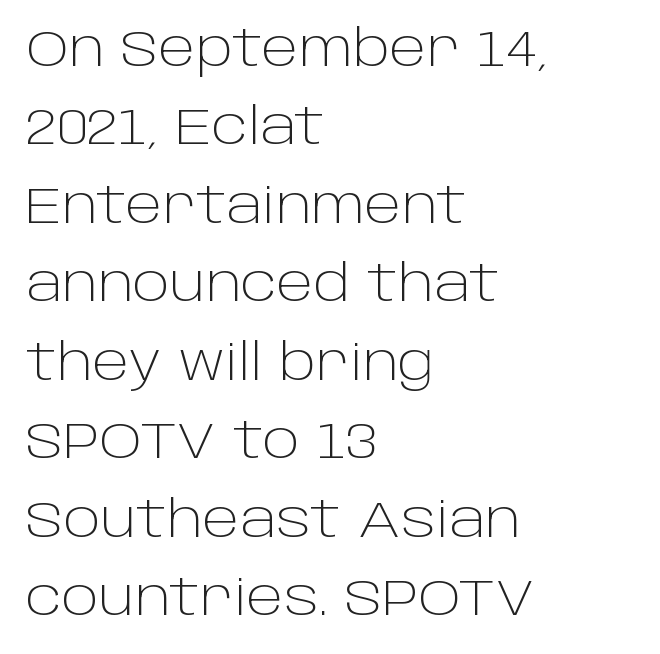
{"serif": "no", "italic": "no", "bold": "no", "weight": "light", "width": "normal", "stroke_contrast": "low", "x_height": "large", "monospaced": "no", "underline": "no", "align": "left", "line_spacing": "normal", "line_spacing_ratio": 1.57, "letter_spacing": "normal", "letter_spacing_em": 0.0, "glyph_px": 50}
